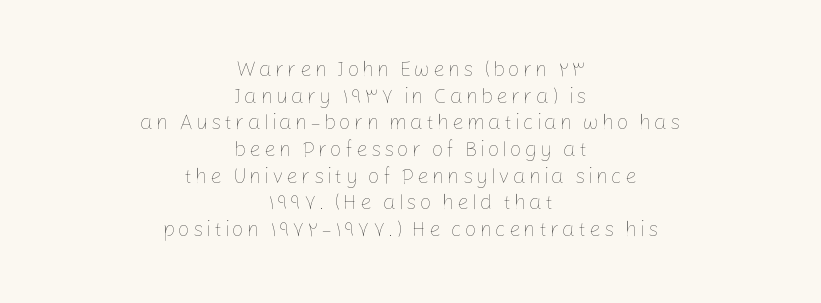
The image shows 21 px text type, upright; set centered, normal line spacing (1.27x), not underlined.
